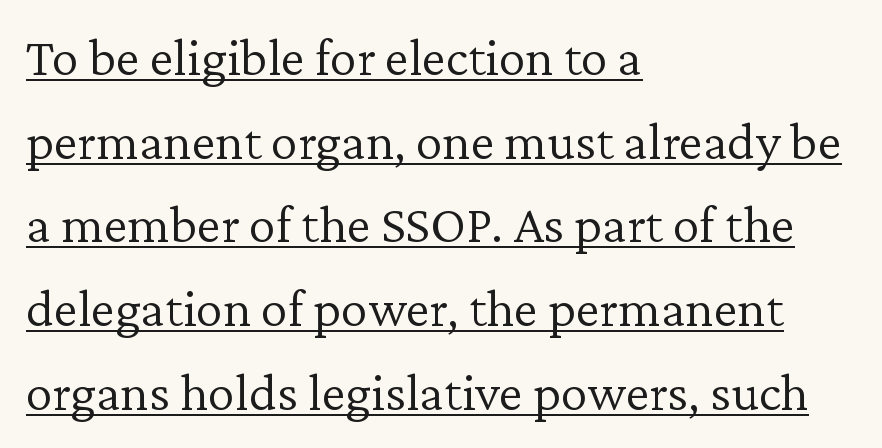
The lettering stays uniformly vertical, giving the passage a roman look. If you drew a ruler down the left edge, every line would touch it. The sample's only ornament is a line tracing under the words. On a weight scale, this lands at 450 or below.
